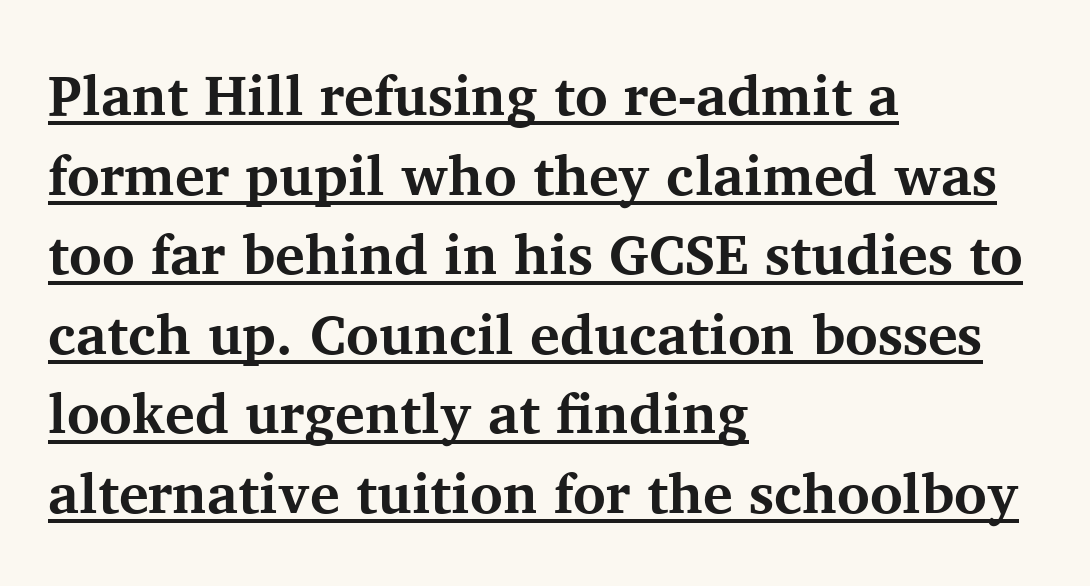
Q: Is the text bold? A: Yes.
Q: Is the text italic (slanted)? A: No, it is upright.
Q: Is the typeface a serif or a sans-serif typeface? A: Serif.
Q: Is the text underlined? A: Yes.
Q: How is the paragraph aligned? A: Left-aligned.
Q: Is the spacing between letters normal or unusually wide? A: Normal.
Q: Is the spacing between lines tight, normal or loose? A: Normal.
Q: Width (condensed, normal, or wide)? A: Normal.
Q: Stroke contrast? A: Medium.
Q: x-height? A: Medium.
Q: Monospaced? A: No.
